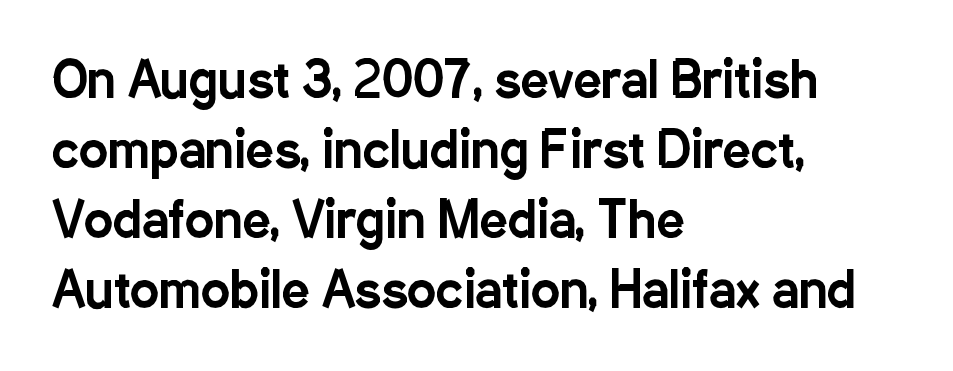
Do the characters align in a grid? No, the font is proportional. Tall strokes in this sample are plumb rather than angled. Stroke terminals: plain, sans-serif. Glance below the letters and you will spot only blank space.
